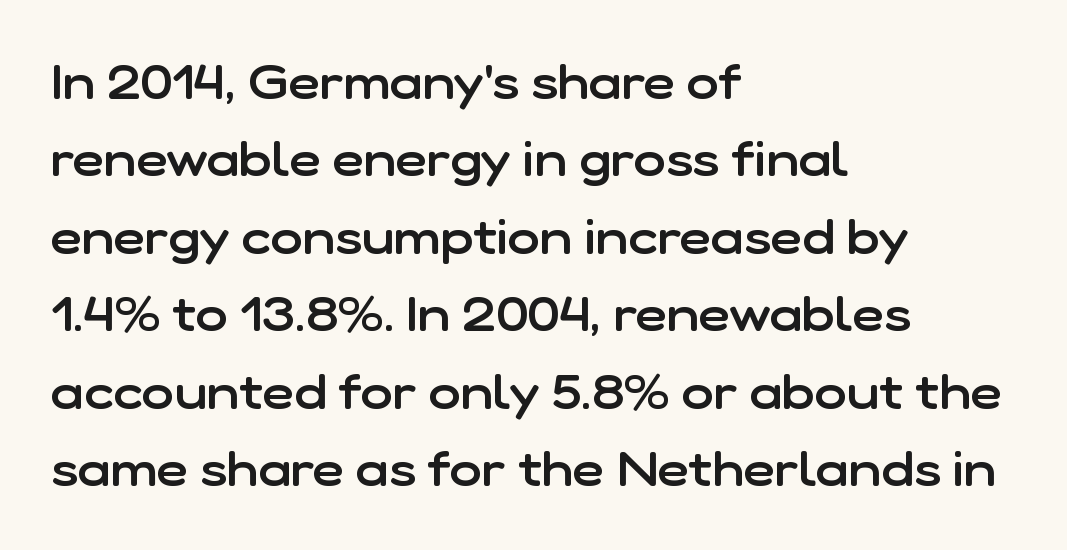
{"serif": "no", "italic": "no", "bold": "semi", "weight": "semibold", "width": "normal", "stroke_contrast": "low", "x_height": "medium", "monospaced": "no", "underline": "no", "align": "left", "line_spacing": "normal", "line_spacing_ratio": 1.58, "letter_spacing": "normal", "letter_spacing_em": 0.0, "glyph_px": 49}
